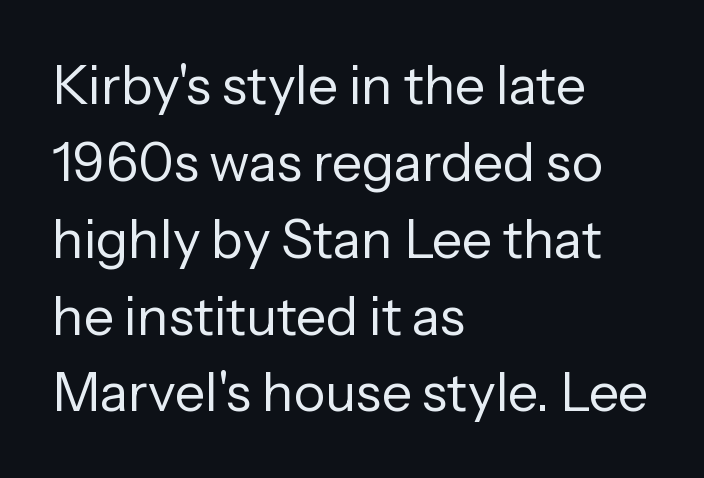
Characters remain perfectly vertical along every line. Character widths vary here, with narrow letters taking less room than wide ones. The letterforms sit at book weight or below. The font family rendered here belongs to the sans-serif group.
